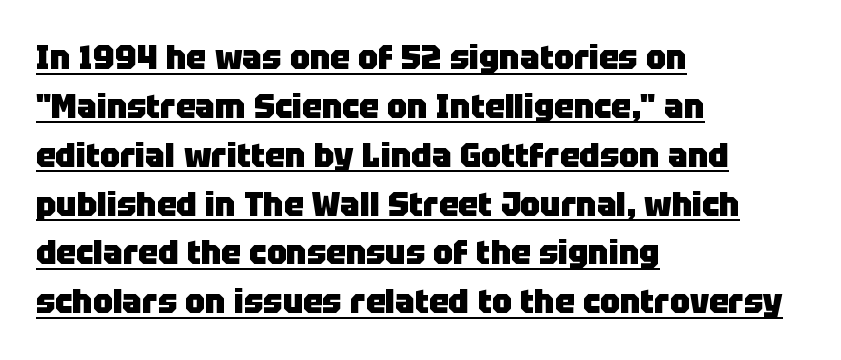
Q: Is the text bold? A: Yes.
Q: Is the text italic (slanted)? A: No, it is upright.
Q: Is the typeface a serif or a sans-serif typeface? A: Sans-serif.
Q: Is the text underlined? A: Yes.
Q: How is the paragraph aligned? A: Left-aligned.
Q: Is the spacing between letters normal or unusually wide? A: Normal.
Q: Is the spacing between lines tight, normal or loose? A: Normal.
Q: Width (condensed, normal, or wide)? A: Normal.
Q: Stroke contrast? A: Low.
Q: x-height? A: Large.
Q: Monospaced? A: No.
